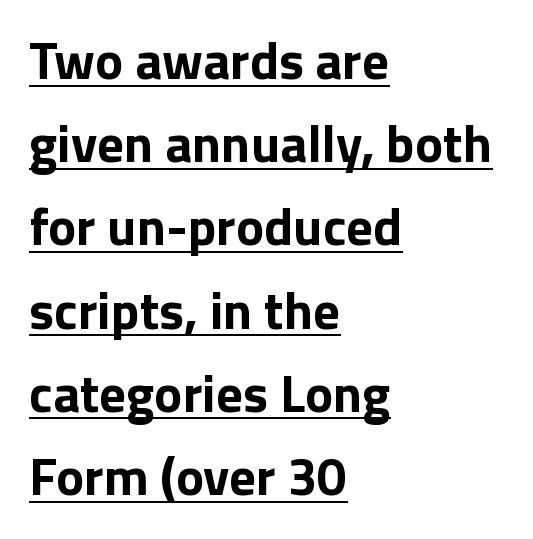
Successive baselines arrive at the customary interval. These lines were composed using upright roman letters. A dark, heavy texture on the line: the type is bold. Line beginnings align vertically; line endings do not. Character widths vary here, with narrow letters taking less room than wide ones. Characters follow at the spacing the type designer built in.
